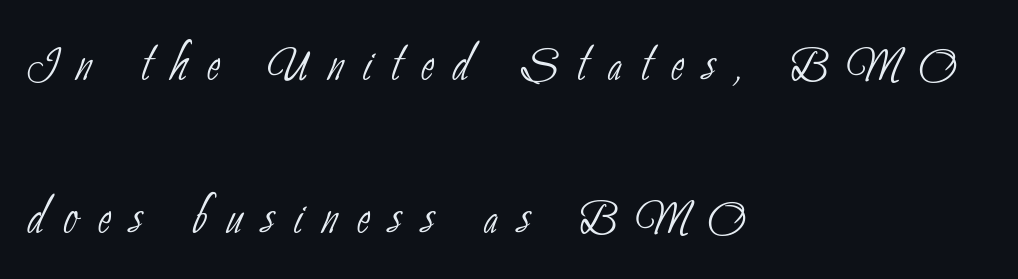
The image shows 64 px thin, condensed sans-serif type; set left-aligned, loose line spacing (2.39x), unusually wide letter spacing (+0.3 em), not underlined; low stroke contrast and a small x-height.
